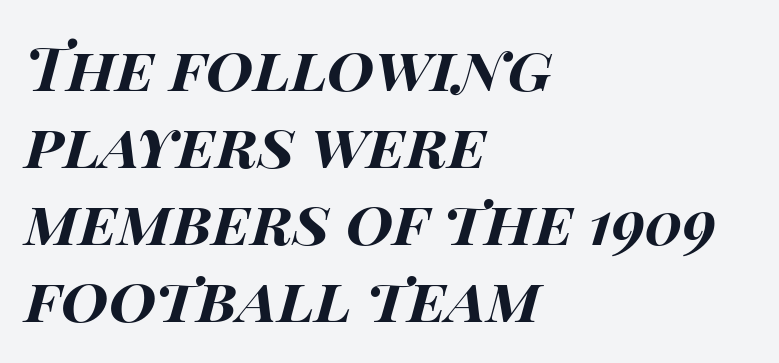
The image shows 61 px bold, wide type, italic (leaning right); set left-aligned, normal line spacing (1.26x), normal letter spacing, not underlined; high stroke contrast and a large x-height.
